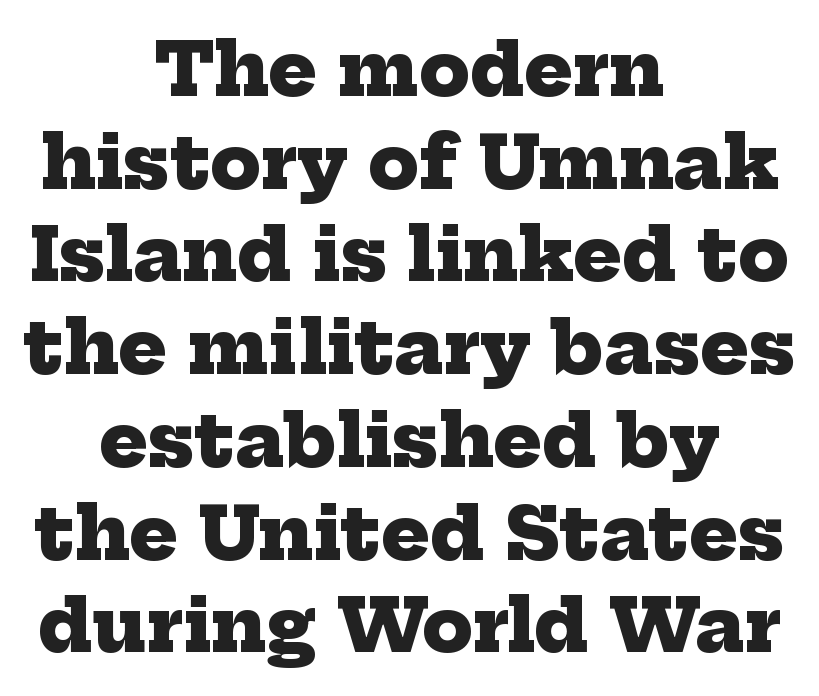
Here the designer chose a conventional face with non-uniform glyph widths. Compared with a flush-left layout, this one balances lines on the center instead. Unlike a clean sans, this face finishes its strokes with serifs. The vertical gap from one line to the next is medium. How are the letters spaced? Ordinarily, with no added tracking.
